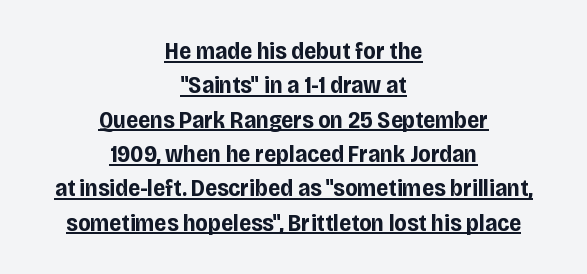
The image shows 24 px bold type, upright; set centered, normal line spacing (1.43x), normal letter spacing, underlined.
